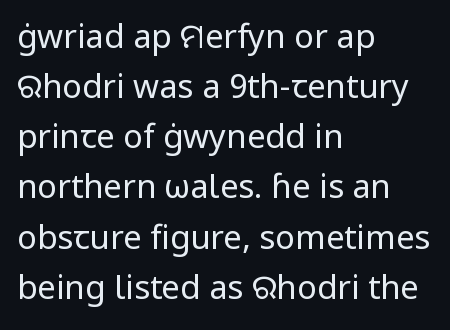
Letters have the restrained weight of plain body copy at most. Examine the stroke ends and you'll find no serifs. What's the leading like? Ordinary, nothing unusual. Spacing verdict: proportional, widths tailored to each character.
